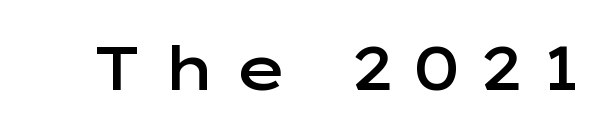
{"serif": "no", "italic": "no", "bold": "semi", "weight": "semibold", "width": "wide", "stroke_contrast": "low", "x_height": "medium", "monospaced": "no", "underline": "no", "letter_spacing": "wide", "letter_spacing_em": 0.27, "glyph_px": 62}
